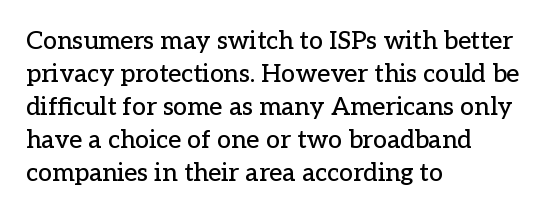
Q: Is the text italic (slanted)? A: No, it is upright.
Q: Is the text underlined? A: No.
Q: How is the paragraph aligned? A: Left-aligned.
Q: Is the spacing between letters normal or unusually wide? A: Normal.
Q: Is the spacing between lines tight, normal or loose? A: Normal.
